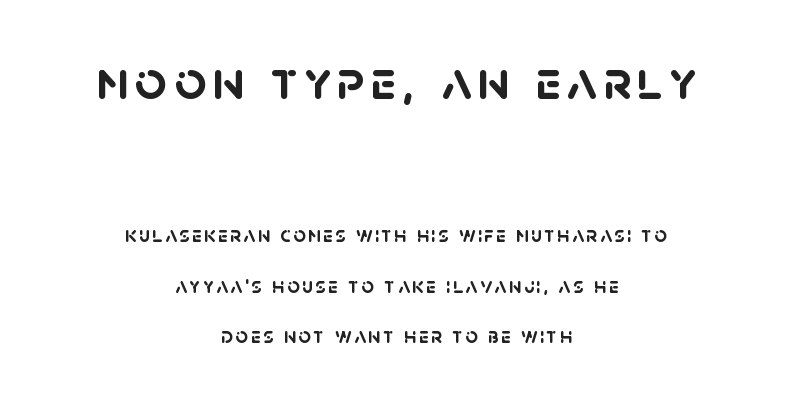
Vertically, the passage feels expansive, rows floating well apart. These two chunks differ in scale, with the top chunk taking the larger measure. Where is the straight margin? There isn't one; the lines are centered. Varying glyph widths throughout — classic text-font behaviour.
